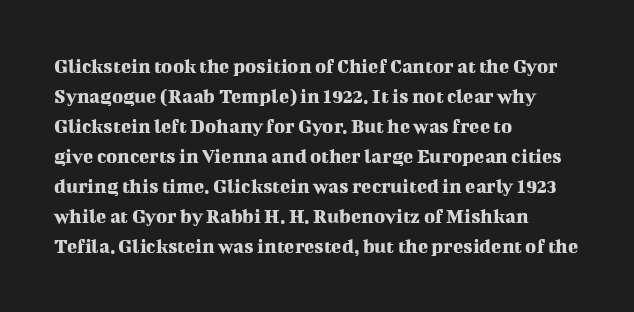
The image shows 21 px text type, upright; set left-aligned, normal line spacing (1.43x), normal letter spacing, not underlined.
